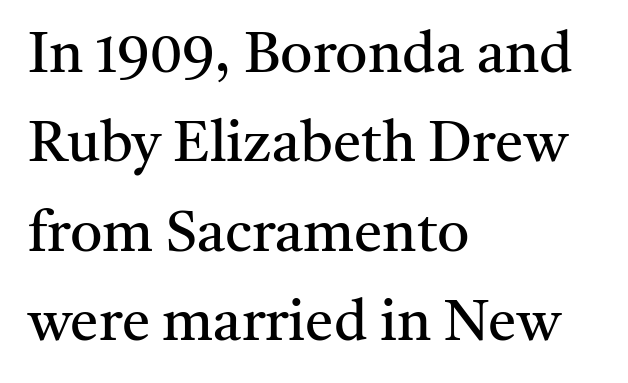
The image shows 57 px regular-weight serif type, upright; set left-aligned, normal line spacing (1.57x), normal letter spacing, not underlined; medium stroke contrast and a medium x-height.
